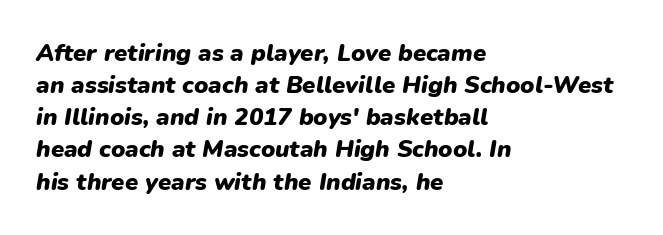
The image shows 24 px bold type, italic (leaning right); set left-aligned, normal line spacing (1.34x), normal letter spacing, not underlined.
